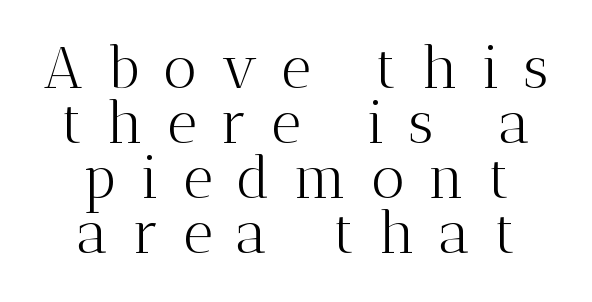
{"serif": "yes", "italic": "no", "bold": "no", "weight": "light", "width": "normal", "stroke_contrast": "medium", "x_height": "medium", "monospaced": "no", "underline": "no", "align": "center", "line_spacing": "tight", "line_spacing_ratio": 0.95, "letter_spacing": "wide", "letter_spacing_em": 0.42, "glyph_px": 58}
